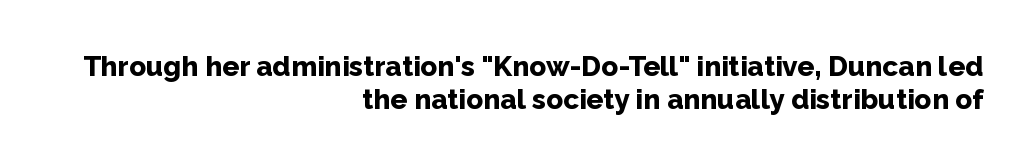
Q: Is the text bold? A: Yes.
Q: Is the text italic (slanted)? A: No, it is upright.
Q: Is the typeface a serif or a sans-serif typeface? A: Sans-serif.
Q: Is the text underlined? A: No.
Q: How is the paragraph aligned? A: Right-aligned.
Q: Is the spacing between letters normal or unusually wide? A: Normal.
Q: Width (condensed, normal, or wide)? A: Normal.
Q: Stroke contrast? A: Low.
Q: x-height? A: Medium.
Q: Monospaced? A: No.
